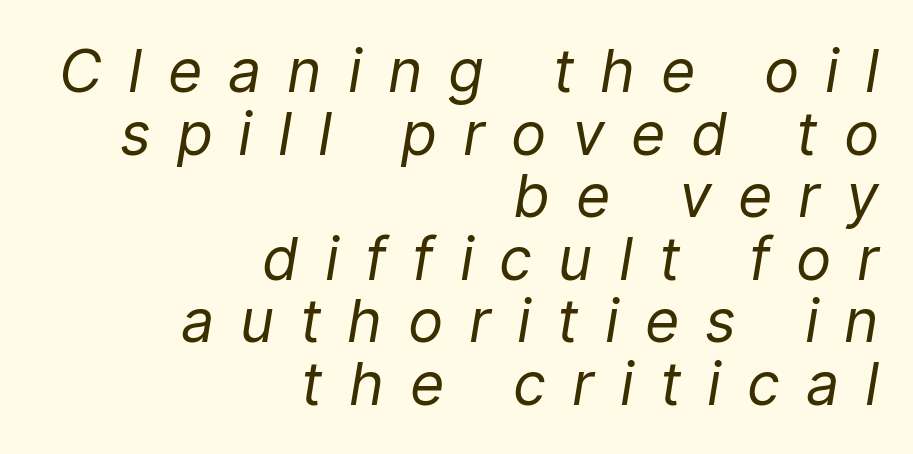
The image shows 59 px regular-weight type, italic (leaning right); set right-aligned, tight line spacing (1.06x), unusually wide letter spacing (+0.44 em), not underlined; low stroke contrast and a medium x-height.
